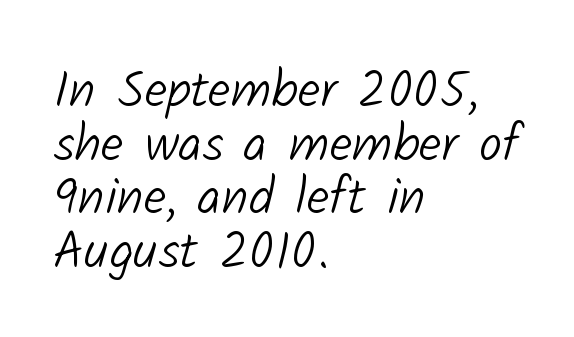
Looks like regular typesetting: each glyph gets only the width it needs. This sample trades vertical openness for compactness between lines. Check the space under the baseline: it is left empty. This sample uses a sans-serif face. Characters follow at the spacing the type designer built in. The lines are quadded left.
